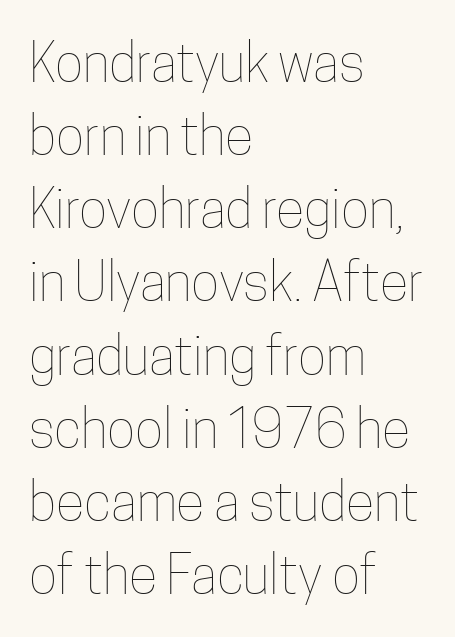
Q: Is the text bold? A: No.
Q: Is the text italic (slanted)? A: No, it is upright.
Q: Is the text underlined? A: No.
Q: How is the paragraph aligned? A: Left-aligned.
Q: Is the spacing between letters normal or unusually wide? A: Normal.
Q: Is the spacing between lines tight, normal or loose? A: Normal.
Q: Width (condensed, normal, or wide)? A: Condensed.
Q: Stroke contrast? A: Low.
Q: x-height? A: Medium.
Q: Monospaced? A: No.
